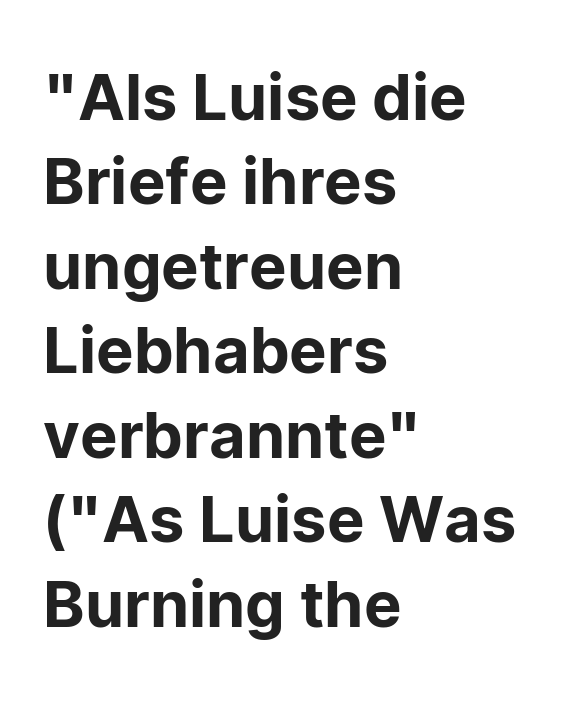
Q: Is the text italic (slanted)? A: No, it is upright.
Q: Is the typeface a serif or a sans-serif typeface? A: Sans-serif.
Q: Is the text underlined? A: No.
Q: How is the paragraph aligned? A: Left-aligned.
Q: Is the spacing between letters normal or unusually wide? A: Normal.
Q: Is the spacing between lines tight, normal or loose? A: Normal.
Q: Width (condensed, normal, or wide)? A: Normal.
Q: Stroke contrast? A: Low.
Q: x-height? A: Medium.
Q: Monospaced? A: No.
